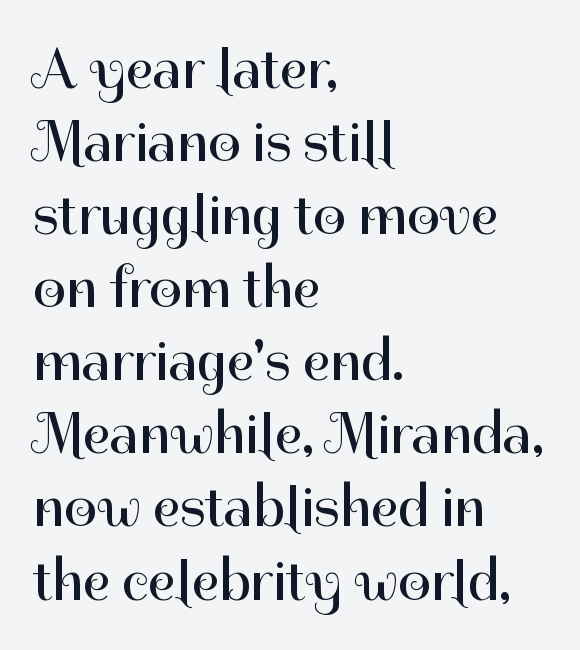
{"serif": "no", "italic": "no", "bold": "no", "weight": "regular", "width": "normal", "stroke_contrast": "high", "x_height": "medium", "monospaced": "no", "underline": "no", "align": "left", "line_spacing": "normal", "line_spacing_ratio": 1.26, "letter_spacing": "normal", "letter_spacing_em": 0.0, "glyph_px": 58}
